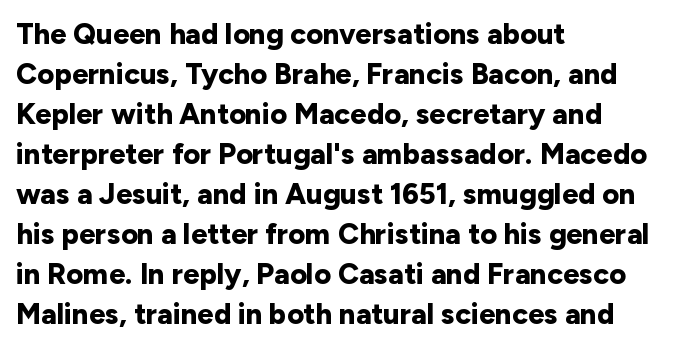
Q: Is the text bold? A: Yes.
Q: Is the text italic (slanted)? A: No, it is upright.
Q: Is the typeface a serif or a sans-serif typeface? A: Sans-serif.
Q: Is the text underlined? A: No.
Q: How is the paragraph aligned? A: Left-aligned.
Q: Is the spacing between letters normal or unusually wide? A: Normal.
Q: Is the spacing between lines tight, normal or loose? A: Normal.
Q: Width (condensed, normal, or wide)? A: Normal.
Q: Stroke contrast? A: Low.
Q: x-height? A: Medium.
Q: Monospaced? A: No.
